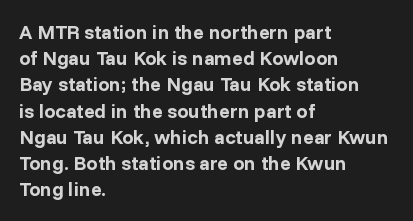
Leftover space on each line is placed entirely after the last word. Honestly, the row spacing looks completely unremarkable. This sample uses an upright cut, with every glyph sitting square on the baseline. A typesetter would call this zero additional tracking. Check the space under the baseline: it is left empty.
